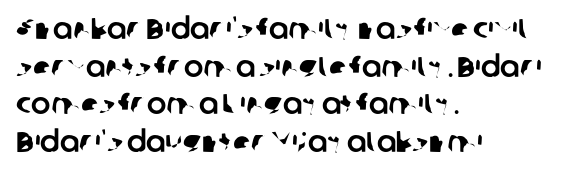
Vertical spacing — default. Each word holds together tightly as a unit, with standard inter-letter gaps. Horizontally, the lines are justified to the leading edge only. The designer went with a sans here, leaving each stem footless. The words here are not underlined.
